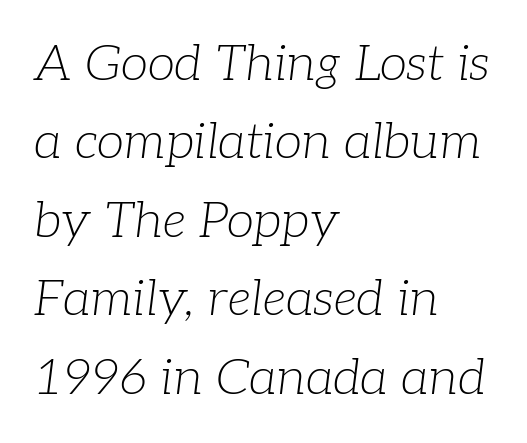
These glyphs show unthickened strokes, regular width or finer. Unmarked baselines from the first word to the last. Varying glyph widths throughout — classic text-font behaviour. Spacing between characters is what you'd get straight out of the box. The specimen reads as italic at a glance.
